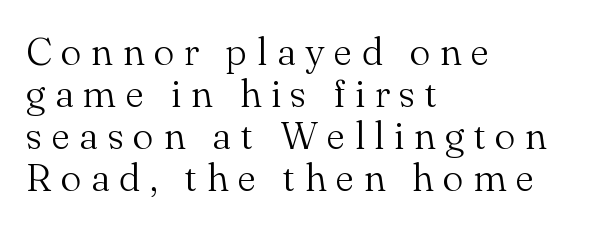
{"serif": "yes", "italic": "no", "bold": "no", "weight": "light", "width": "normal", "stroke_contrast": "medium", "x_height": "small", "monospaced": "no", "underline": "no", "align": "left", "line_spacing": "tight", "line_spacing_ratio": 1.08, "letter_spacing": "wide", "letter_spacing_em": 0.25, "glyph_px": 39}
